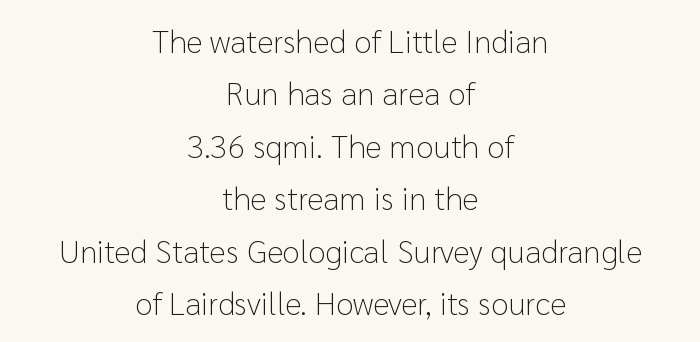
The image shows 32 px light sans-serif type, upright; set centered, normal line spacing (1.64x), normal letter spacing, not underlined; low stroke contrast and a medium x-height.
